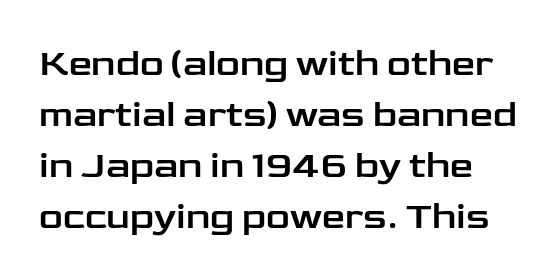
Q: Is the text italic (slanted)? A: No, it is upright.
Q: Is the typeface a serif or a sans-serif typeface? A: Sans-serif.
Q: Is the text underlined? A: No.
Q: Is the spacing between letters normal or unusually wide? A: Normal.
Q: Is the spacing between lines tight, normal or loose? A: Normal.
Q: Width (condensed, normal, or wide)? A: Wide.
Q: Stroke contrast? A: Low.
Q: x-height? A: Medium.
Q: Monospaced? A: No.
